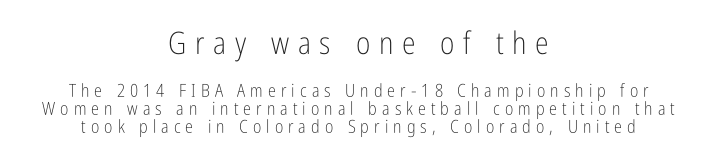
The image shows 31 px light, condensed sans-serif type, upright; set centered, tight line spacing (1.01x), unusually wide letter spacing (+0.28 em), not underlined; the first (top) block is 1.72x larger; low stroke contrast and a medium x-height.
